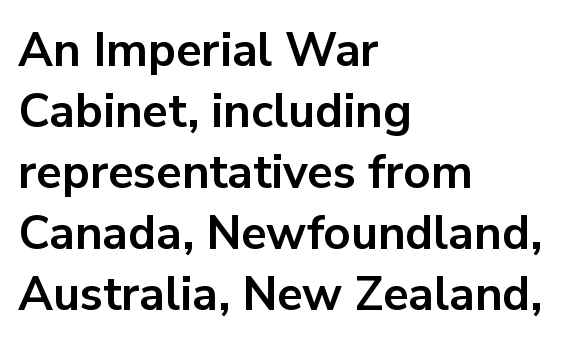
Q: Is the text bold? A: Yes.
Q: Is the text italic (slanted)? A: No, it is upright.
Q: Is the typeface a serif or a sans-serif typeface? A: Sans-serif.
Q: Is the text underlined? A: No.
Q: How is the paragraph aligned? A: Left-aligned.
Q: Is the spacing between letters normal or unusually wide? A: Normal.
Q: Is the spacing between lines tight, normal or loose? A: Normal.
Q: Width (condensed, normal, or wide)? A: Normal.
Q: Stroke contrast? A: Low.
Q: x-height? A: Medium.
Q: Monospaced? A: No.
